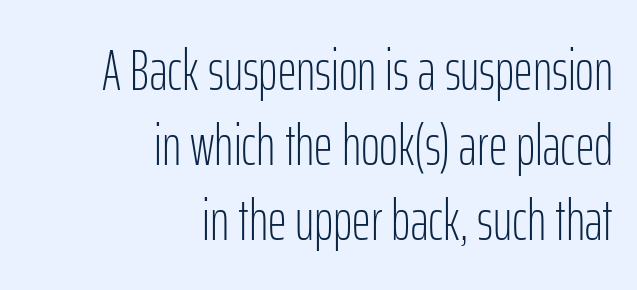
The rendering shows plain stroke endings on the letterforms — a sans-serif design. The rendering uses a moderate line-height, typical for paragraphs. These lines are set flush right with a ragged left edge. The face used here is rendered with its standard letterfit. Each row of text sits above clean, open space. The weight tops out at a normal text grade.
